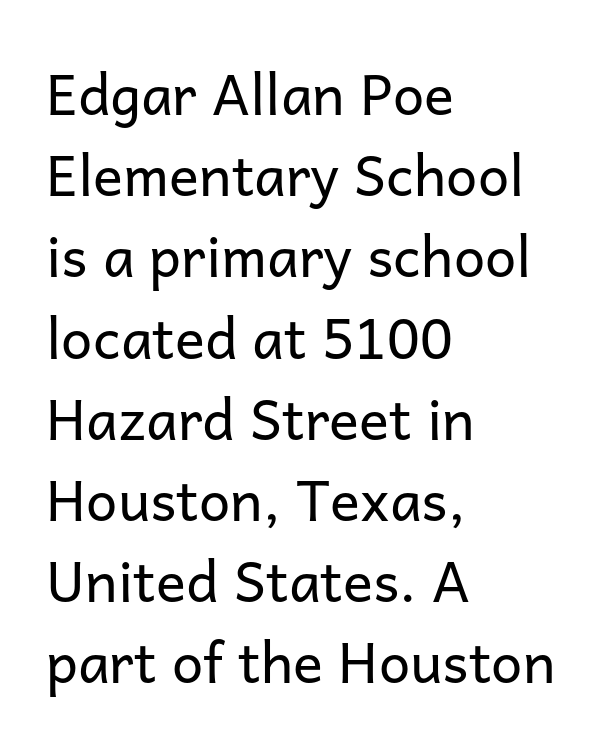
Q: Is the text bold? A: No.
Q: Is the text italic (slanted)? A: No, it is upright.
Q: Is the typeface a serif or a sans-serif typeface? A: Sans-serif.
Q: Is the text underlined? A: No.
Q: How is the paragraph aligned? A: Left-aligned.
Q: Is the spacing between letters normal or unusually wide? A: Normal.
Q: Is the spacing between lines tight, normal or loose? A: Normal.
Q: Width (condensed, normal, or wide)? A: Normal.
Q: Stroke contrast? A: Low.
Q: x-height? A: Medium.
Q: Monospaced? A: No.
